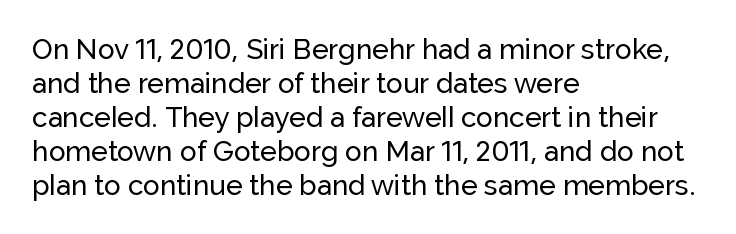
The paragraph has a hard left edge and a soft right edge. Unlike italic type, these characters show no tilt at all. The passage shown is typeset with a sans-serif family. These lines are rendered in a variable-pitch font. Only glyphs here, with clear space below each row. You could call the tracking neutral — neither tight nor loose.
